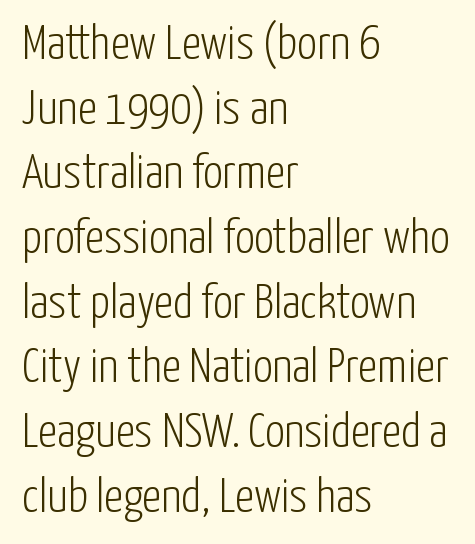
The image shows 49 px light, condensed sans-serif type, upright; set left-aligned, normal line spacing (1.32x), normal letter spacing, not underlined; low stroke contrast and a medium x-height.
